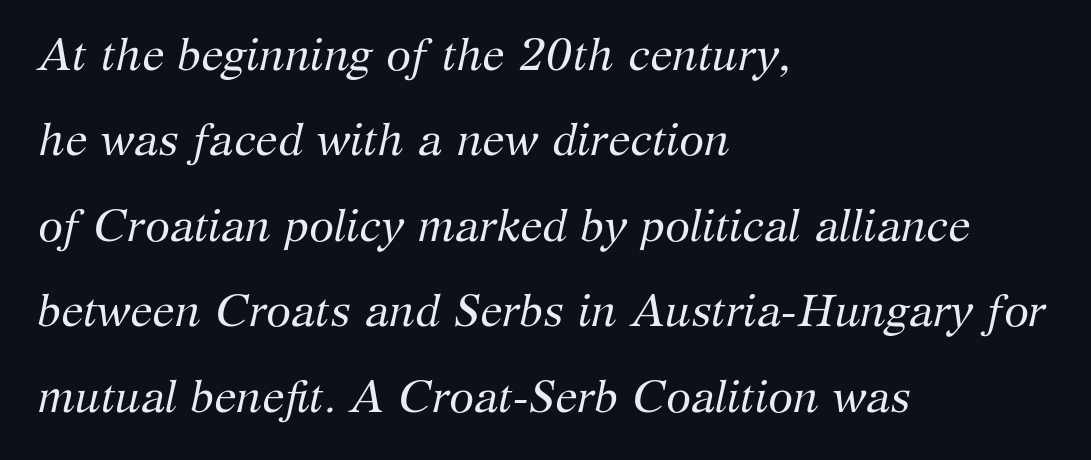
The gaps between neighbouring characters are ordinary and unremarkable. Do the characters align in a grid? No, the font is proportional. Quick note: italic. Each row of text sits above clean, open space. No letter is thick-stroked: the sample isn't bold.
